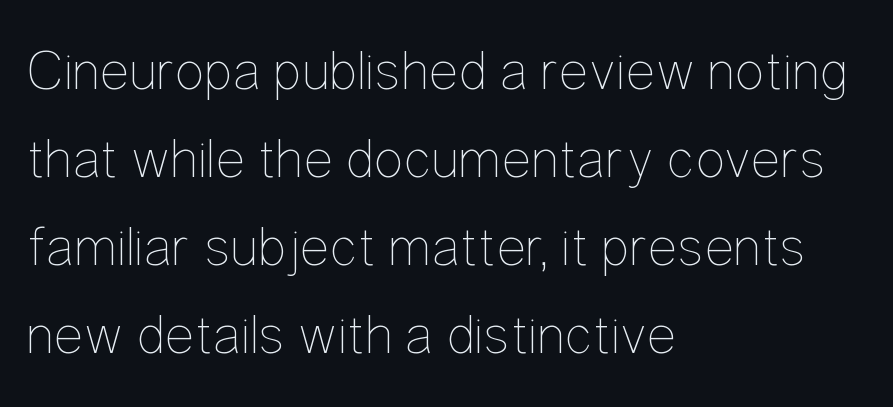
Proportional: the letters do not fall into vertical columns. Caption: face not bold, strokes unweighted. The space between consecutive lines is moderate. Tall strokes in this sample are plumb rather than angled.
